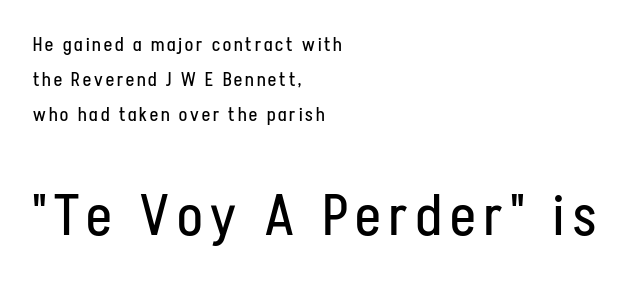
Q: Is the text bold? A: No.
Q: Is the text italic (slanted)? A: No, it is upright.
Q: Is the typeface a serif or a sans-serif typeface? A: Sans-serif.
Q: Is the text underlined? A: No.
Q: How is the paragraph aligned? A: Left-aligned.
Q: Which block of text is set in a larger size, the first (top) or the second (bottom)? A: The second (bottom) one.
Q: Width (condensed, normal, or wide)? A: Condensed.
Q: Stroke contrast? A: Low.
Q: x-height? A: Medium.
Q: Monospaced? A: No.
